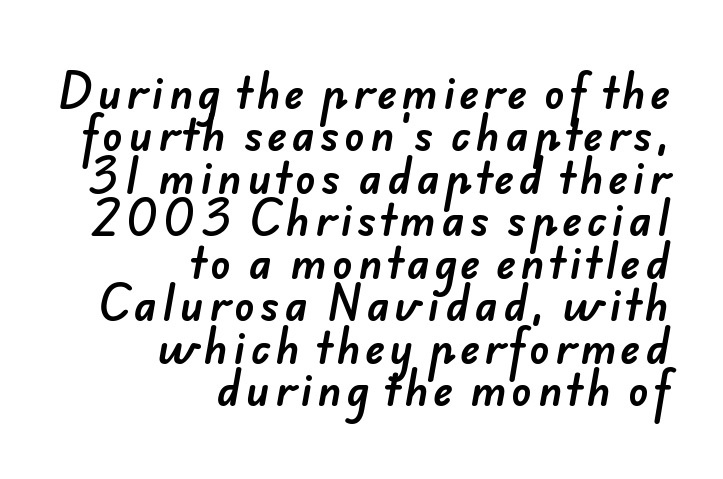
You could not count columns in this text — the font is proportionally spaced. Bare-footed words on every line. Are there feet on the stems? There aren't — it's a sans. The compositor pushed each line to the right boundary. Does the leading feel generous? Not at all — it's pinched.
